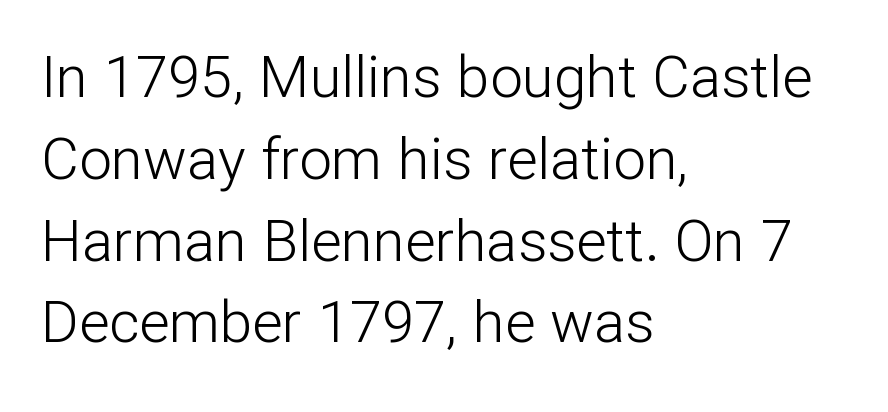
{"serif": "no", "italic": "no", "bold": "no", "weight": "light", "width": "normal", "stroke_contrast": "low", "x_height": "medium", "monospaced": "no", "underline": "no", "align": "left", "line_spacing": "normal", "line_spacing_ratio": 1.41, "letter_spacing": "normal", "letter_spacing_em": 0.0, "glyph_px": 58}
